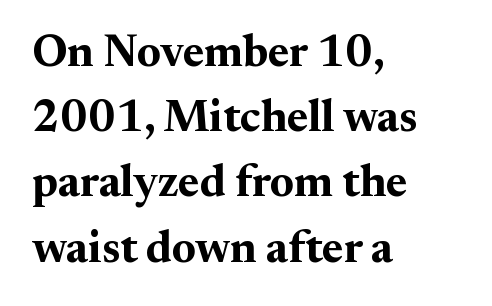
Q: Is the text bold? A: Yes.
Q: Is the text italic (slanted)? A: No, it is upright.
Q: Is the typeface a serif or a sans-serif typeface? A: Serif.
Q: Is the text underlined? A: No.
Q: How is the paragraph aligned? A: Left-aligned.
Q: Is the spacing between letters normal or unusually wide? A: Normal.
Q: Is the spacing between lines tight, normal or loose? A: Normal.
Q: Width (condensed, normal, or wide)? A: Normal.
Q: Stroke contrast? A: Medium.
Q: x-height? A: Small.
Q: Monospaced? A: No.
